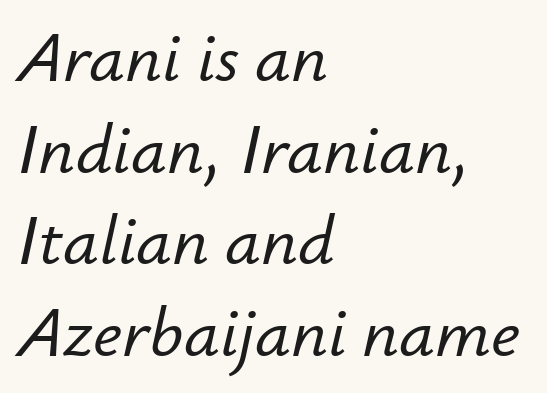
In terms of posture, this sample is oblique. The text block is weighted toward the left margin, trailing off unevenly rightward. The space directly below the letters is spotless. Each letter keeps its own natural width here, so spacing adapts to shape. Does extra space separate the letters? No, they use regular spacing.
